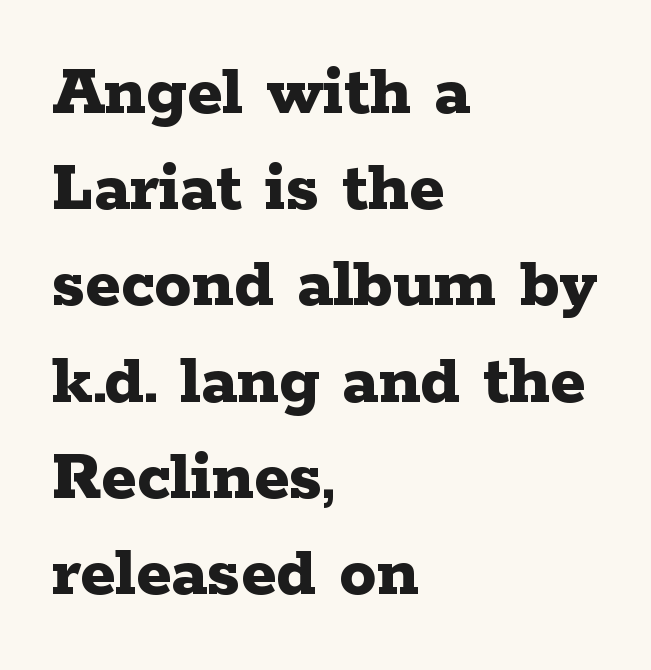
Q: Is the text bold? A: Yes.
Q: Is the text italic (slanted)? A: No, it is upright.
Q: Is the typeface a serif or a sans-serif typeface? A: Serif.
Q: Is the text underlined? A: No.
Q: How is the paragraph aligned? A: Left-aligned.
Q: Is the spacing between letters normal or unusually wide? A: Normal.
Q: Is the spacing between lines tight, normal or loose? A: Normal.
Q: Width (condensed, normal, or wide)? A: Wide.
Q: Stroke contrast? A: Low.
Q: x-height? A: Medium.
Q: Monospaced? A: No.
